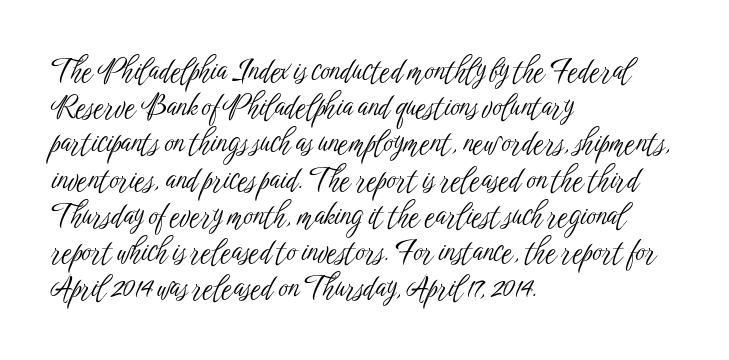
Spacing between characters is what you'd get straight out of the box. Varying glyph widths throughout — classic text-font behaviour. The space directly below the letters is spotless. Honestly, the row spacing looks completely unremarkable. Check where the strokes stop: nothing finishes them off — pure sans.
